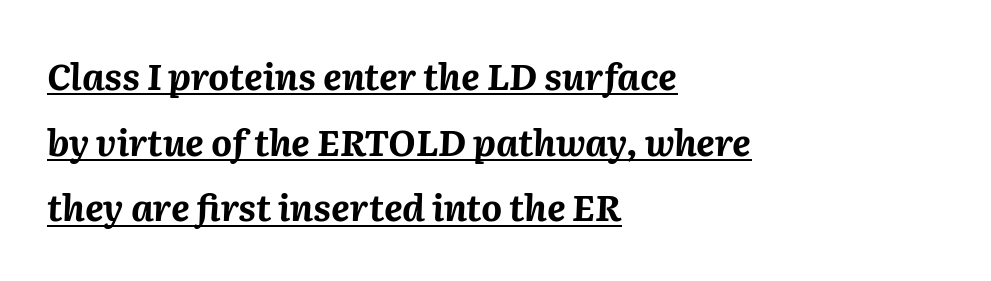
In designer terms, the underline attribute is active on this setting. Slanted lettering throughout. Inter-character spacing is left at the font's built-in metrics. Here the designer chose a conventional face with non-uniform glyph widths. The letters are bold, with thick, heavy strokes.
